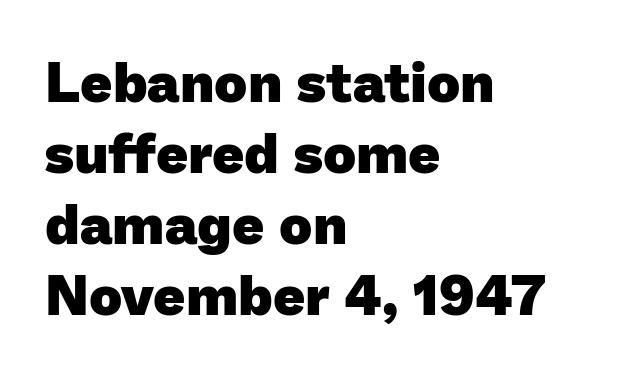
Q: Is the text bold? A: Yes.
Q: Is the typeface a serif or a sans-serif typeface? A: Sans-serif.
Q: Is the text underlined? A: No.
Q: How is the paragraph aligned? A: Left-aligned.
Q: Is the spacing between letters normal or unusually wide? A: Normal.
Q: Is the spacing between lines tight, normal or loose? A: Normal.
Q: Width (condensed, normal, or wide)? A: Normal.
Q: Stroke contrast? A: Low.
Q: x-height? A: Medium.
Q: Monospaced? A: No.
